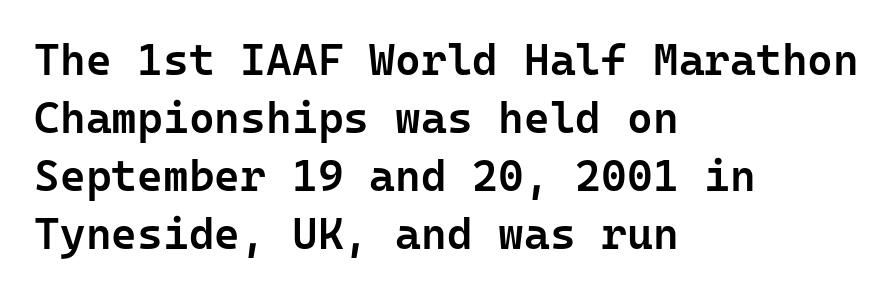
You can tell from the bare stems that sans-serif type was used. Letter spacing: default. The glyphs are unaccompanied by any horizontal stroke below them. A normal amount of white space separates one row of letters from the next. Quick note: not italic, upright. All the whitespace from short lines collects on the right.
